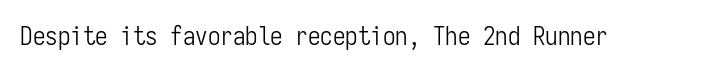
Q: Is the text bold? A: No.
Q: Is the text italic (slanted)? A: No, it is upright.
Q: Is the text underlined? A: No.
Q: Is the spacing between letters normal or unusually wide? A: Normal.
